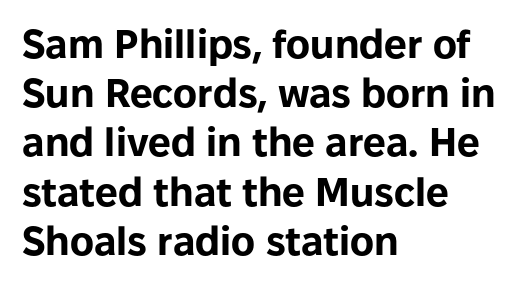
The image shows 40 px bold sans-serif type, upright; set left-aligned, line spacing 1.23x, normal letter spacing, not underlined; low stroke contrast and a medium x-height.
